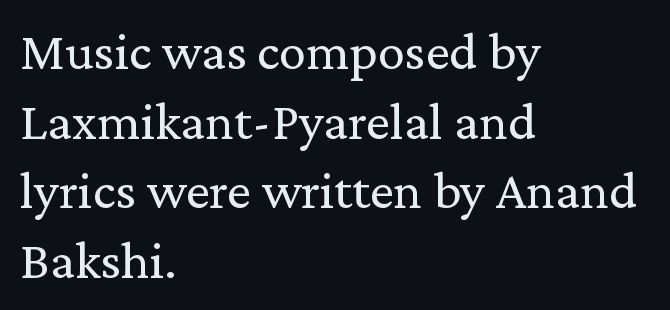
Regarding serifs, this sample has them. The characters are drawn with everyday or finer stroke widths. Words appear dense and cohesive because spacing is normal. The passage shown is typed in a proportional face where columns would drift. Every character sits straight up, as roman type does. The strip under each line holds only bare page.
